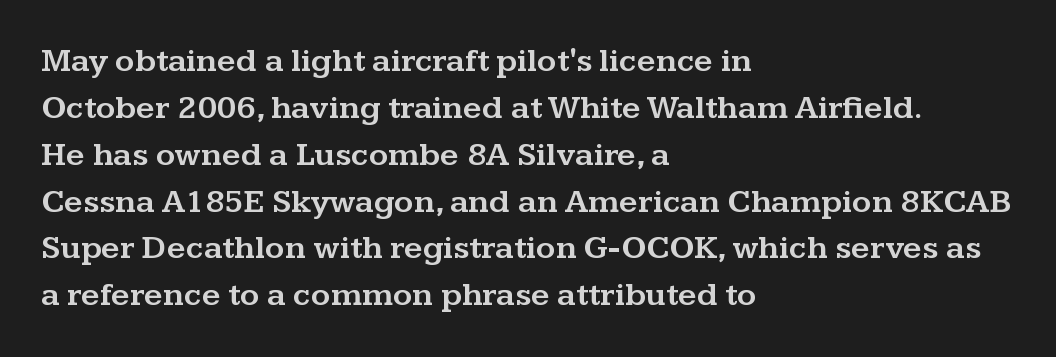
The image shows 33 px wide serif type, upright; set left-aligned, normal line spacing (1.42x), normal letter spacing, not underlined; medium stroke contrast and a medium x-height.
